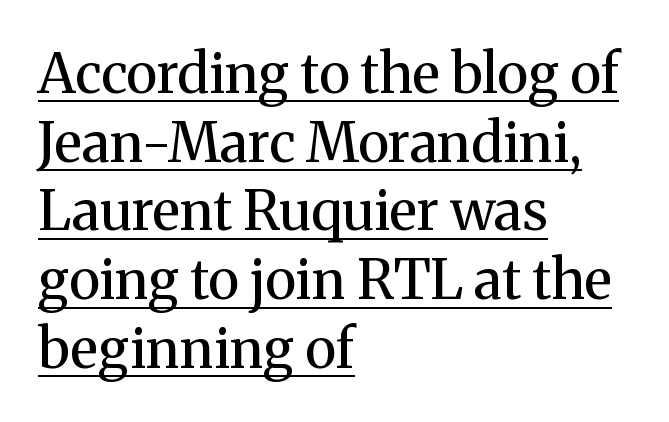
{"serif": "yes", "italic": "no", "bold": "no", "weight": "regular", "width": "normal", "stroke_contrast": "medium", "x_height": "medium", "monospaced": "no", "underline": "yes", "align": "left", "line_spacing": "normal", "line_spacing_ratio": 1.25, "letter_spacing": "normal", "letter_spacing_em": 0.0, "glyph_px": 55}
